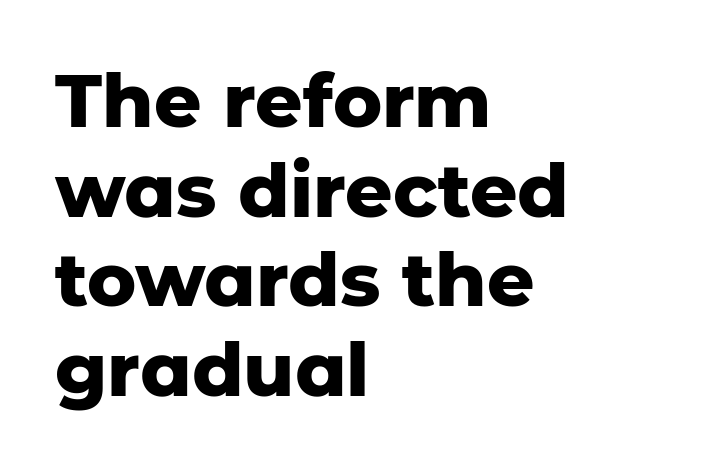
Q: Is the text bold? A: Yes.
Q: Is the text italic (slanted)? A: No, it is upright.
Q: Is the typeface a serif or a sans-serif typeface? A: Sans-serif.
Q: Is the text underlined? A: No.
Q: How is the paragraph aligned? A: Left-aligned.
Q: Is the spacing between letters normal or unusually wide? A: Normal.
Q: Width (condensed, normal, or wide)? A: Normal.
Q: Stroke contrast? A: Low.
Q: x-height? A: Medium.
Q: Monospaced? A: No.
